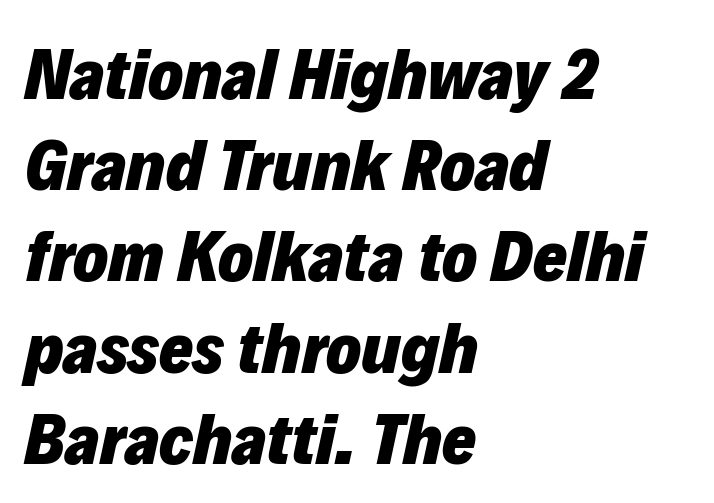
{"italic": "yes", "lean": "right", "slant_degrees": 12, "bold": "yes", "weight": "heavy", "width": "normal", "stroke_contrast": "low", "x_height": "medium", "monospaced": "no", "underline": "no", "align": "left", "line_spacing": "normal", "line_spacing_ratio": 1.25, "letter_spacing": "normal", "letter_spacing_em": 0.0, "glyph_px": 73}
